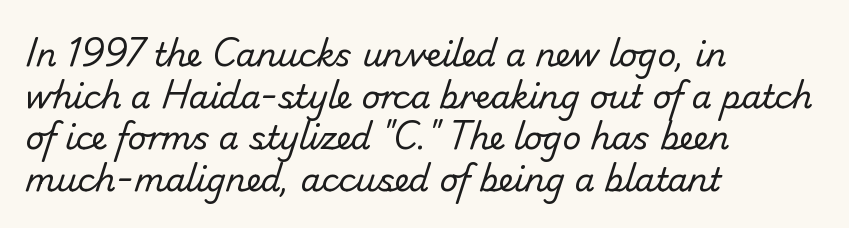
Q: Is the text bold? A: No.
Q: Is the typeface a serif or a sans-serif typeface? A: Sans-serif.
Q: Is the text underlined? A: No.
Q: How is the paragraph aligned? A: Left-aligned.
Q: Is the spacing between letters normal or unusually wide? A: Normal.
Q: Is the spacing between lines tight, normal or loose? A: Normal.
Q: Width (condensed, normal, or wide)? A: Normal.
Q: Stroke contrast? A: Low.
Q: x-height? A: Small.
Q: Monospaced? A: No.
